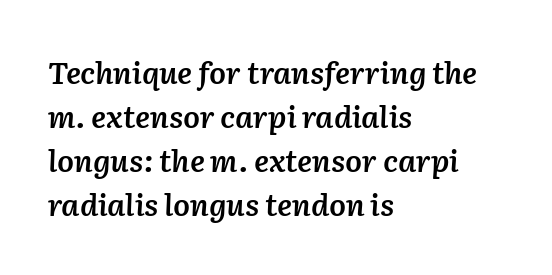
Q: Is the text bold? A: Semi-bold.
Q: Is the text italic (slanted)? A: Yes, it leans right by about 2 degrees.
Q: Is the text underlined? A: No.
Q: How is the paragraph aligned? A: Left-aligned.
Q: Is the spacing between letters normal or unusually wide? A: Normal.
Q: Is the spacing between lines tight, normal or loose? A: Normal.
Q: Width (condensed, normal, or wide)? A: Normal.
Q: Stroke contrast? A: Low.
Q: x-height? A: Medium.
Q: Monospaced? A: No.
